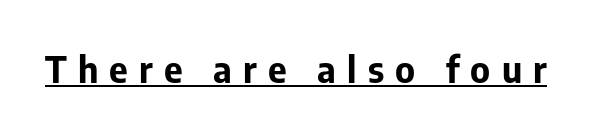
{"serif": "no", "italic": "no", "bold": "yes", "weight": "bold", "width": "normal", "stroke_contrast": "low", "x_height": "medium", "monospaced": "no", "underline": "yes", "letter_spacing": "wide", "letter_spacing_em": 0.31, "glyph_px": 36}
